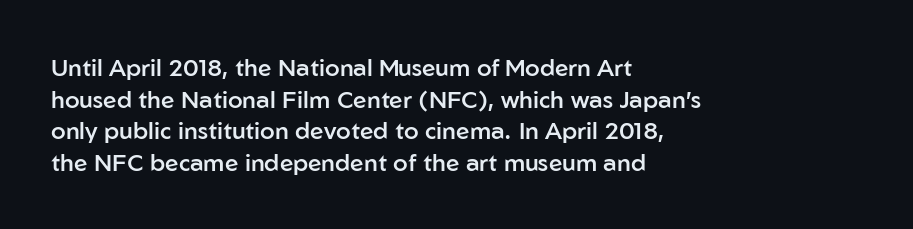
Q: Is the text bold? A: Semi-bold.
Q: Is the text italic (slanted)? A: No, it is upright.
Q: Is the text underlined? A: No.
Q: How is the paragraph aligned? A: Left-aligned.
Q: Is the spacing between letters normal or unusually wide? A: Normal.
Q: Is the spacing between lines tight, normal or loose? A: Normal.
